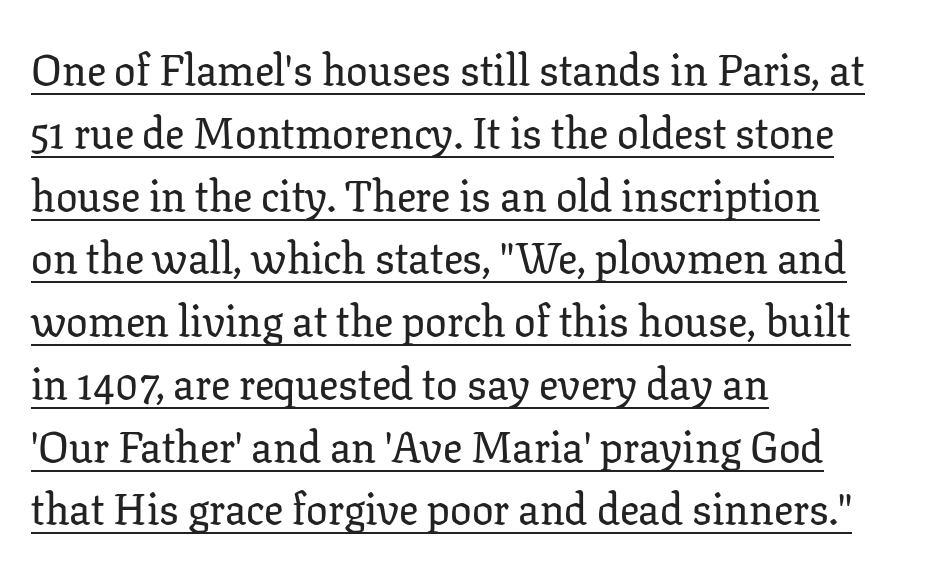
The image shows 43 px serif type, upright; set left-aligned, normal line spacing (1.46x), normal letter spacing, underlined; low stroke contrast and a medium x-height.
